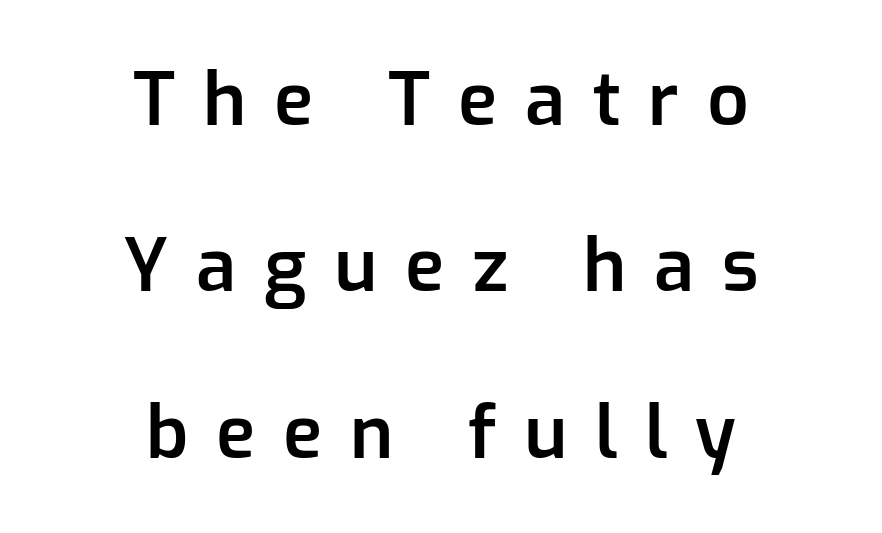
{"serif": "no", "italic": "no", "bold": "semi", "weight": "semibold", "width": "normal", "stroke_contrast": "low", "x_height": "medium", "monospaced": "no", "underline": "no", "align": "center", "line_spacing": "loose", "line_spacing_ratio": 2.28, "letter_spacing": "wide", "letter_spacing_em": 0.38, "glyph_px": 73}
